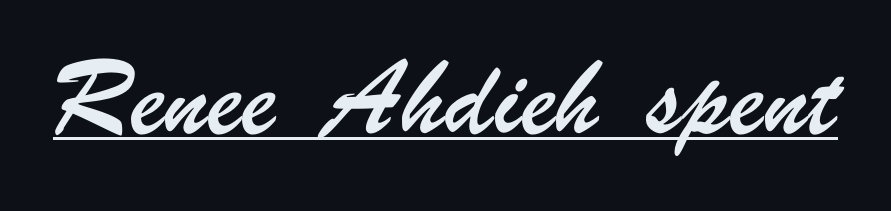
Q: Is the typeface a serif or a sans-serif typeface? A: Sans-serif.
Q: Is the text underlined? A: Yes.
Q: Is the spacing between letters normal or unusually wide? A: Normal.
Q: Width (condensed, normal, or wide)? A: Condensed.
Q: Stroke contrast? A: Low.
Q: x-height? A: Small.
Q: Monospaced? A: No.
